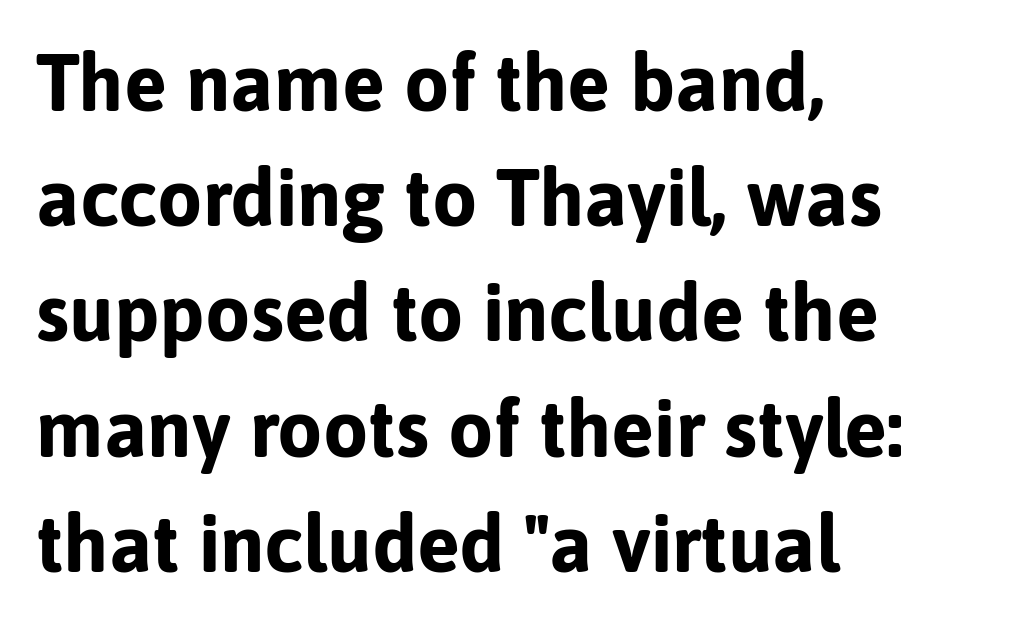
Q: Is the text bold? A: Yes.
Q: Is the text italic (slanted)? A: No, it is upright.
Q: Is the typeface a serif or a sans-serif typeface? A: Sans-serif.
Q: Is the text underlined? A: No.
Q: How is the paragraph aligned? A: Left-aligned.
Q: Is the spacing between letters normal or unusually wide? A: Normal.
Q: Is the spacing between lines tight, normal or loose? A: Normal.
Q: Width (condensed, normal, or wide)? A: Normal.
Q: Stroke contrast? A: Low.
Q: x-height? A: Medium.
Q: Monospaced? A: No.
